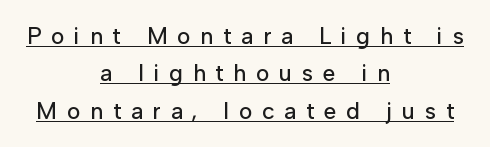
{"italic": "no", "underline": "yes", "align": "center", "line_spacing": "normal", "line_spacing_ratio": 1.63, "letter_spacing": "wide", "letter_spacing_em": 0.43, "glyph_px": 23}
